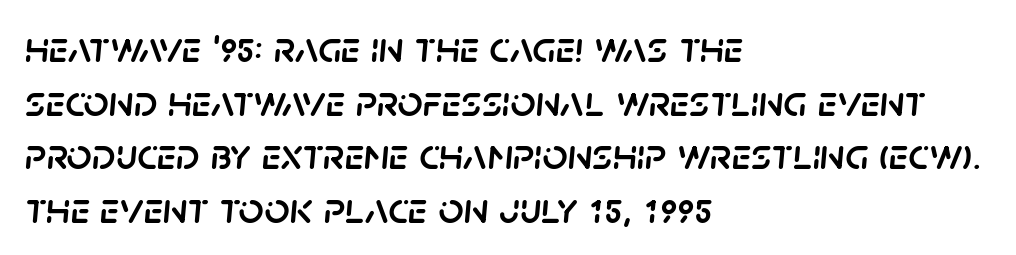
The image shows 44 px text type, italic (leaning right); set left-aligned, line spacing 1.22x, normal letter spacing, not underlined; low stroke contrast and a large x-height.
